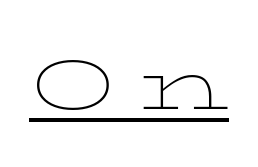
The image shows 71 px thin, wide serif type, upright; set unusually wide letter spacing (+0.33 em), underlined; low stroke contrast and a medium x-height.
